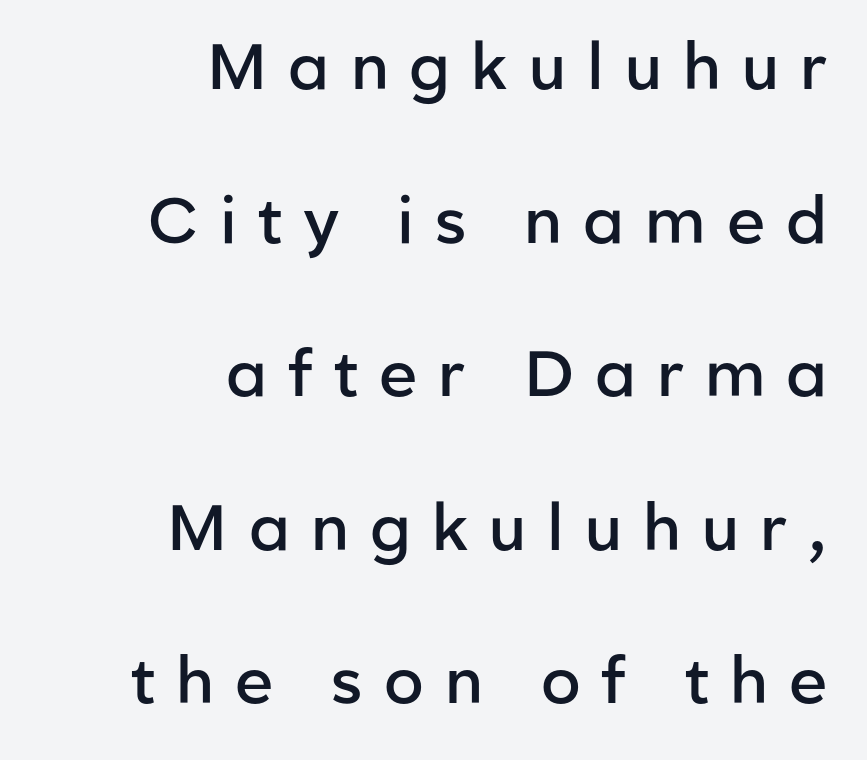
Character widths vary here, with narrow letters taking less room than wide ones. Honestly, the rows look like they've been pulled way apart. In terms of letterform style, serifs are entirely absent. The rendering anchors every line to the right-hand side. Unmarked baselines from the first word to the last.
